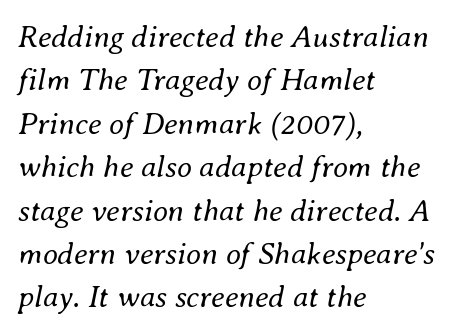
The image shows 31 px regular-weight type, italic (leaning right); set left-aligned, normal line spacing (1.4x), normal letter spacing, not underlined; medium stroke contrast and a small x-height.
